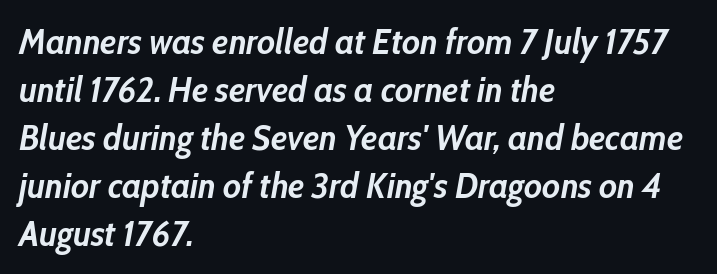
Character widths vary here, with narrow letters taking less room than wide ones. Here the glyphs are tracked normally, forming tight word shapes. Caption: multi-line text, flush left, ragged right. Heavy-handed strokes throughout: this text is bold.
